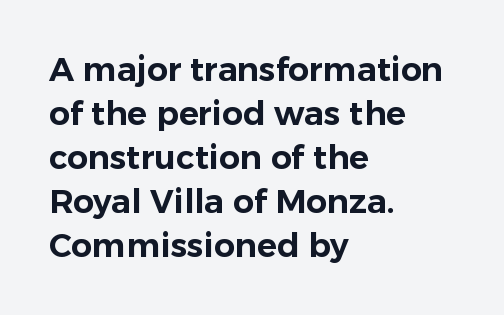
{"serif": "no", "italic": "no", "width": "normal", "stroke_contrast": "low", "x_height": "medium", "monospaced": "no", "underline": "no", "align": "left", "line_spacing": "normal", "line_spacing_ratio": 1.33, "letter_spacing": "normal", "letter_spacing_em": 0.0, "glyph_px": 33}
